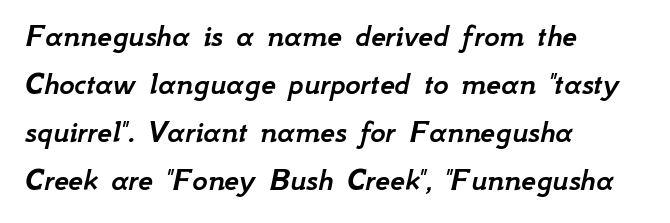
{"italic": "yes", "lean": "right", "slant_degrees": 12, "width": "normal", "stroke_contrast": "low", "x_height": "small", "monospaced": "no", "underline": "no", "align": "left", "line_spacing": "normal", "line_spacing_ratio": 1.45, "letter_spacing": "normal", "letter_spacing_em": 0.0, "glyph_px": 33}
